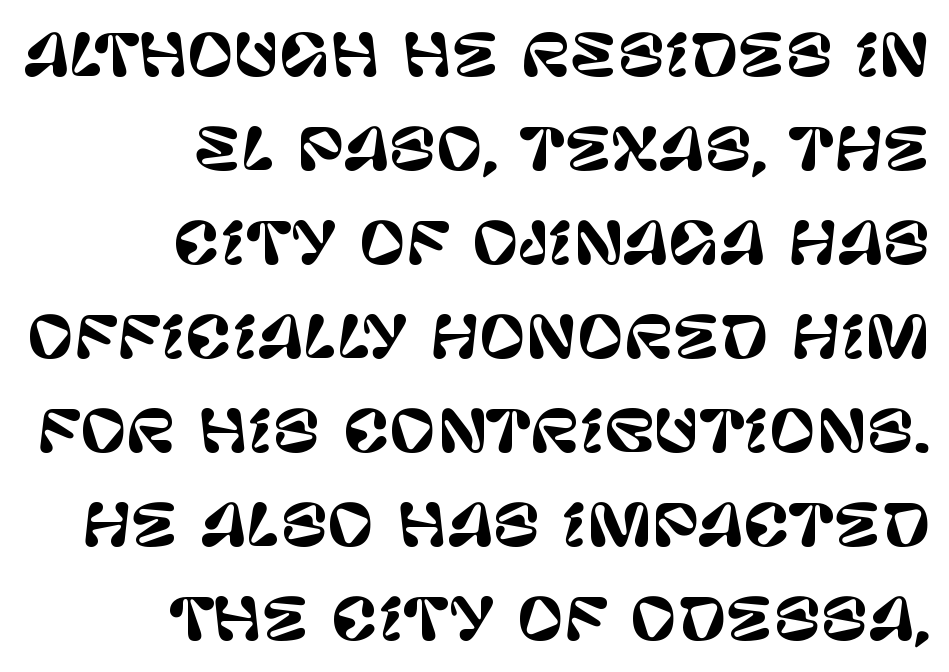
Q: Is the text italic (slanted)? A: Yes.
Q: Is the typeface a serif or a sans-serif typeface? A: Sans-serif.
Q: Is the text underlined? A: No.
Q: How is the paragraph aligned? A: Right-aligned.
Q: Is the spacing between letters normal or unusually wide? A: Normal.
Q: Is the spacing between lines tight, normal or loose? A: Normal.
Q: Width (condensed, normal, or wide)? A: Normal.
Q: Stroke contrast? A: Low.
Q: x-height? A: Large.
Q: Monospaced? A: No.
